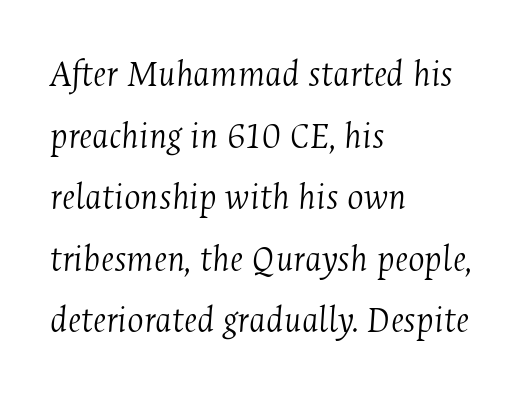
Spacing verdict: proportional, widths tailored to each character. Look at the tracking — it's just the regular setting, nothing added. A light-to-regular cut is what we see here. Unmarked baselines from the first word to the last.
